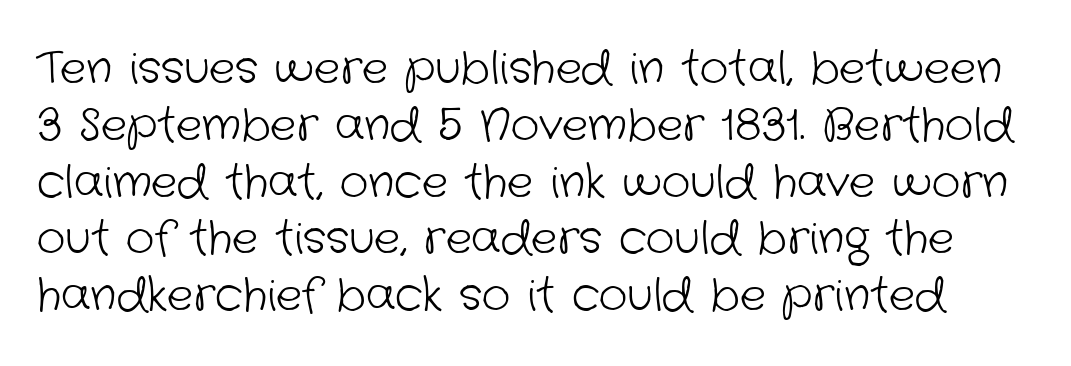
The image shows 44 px light sans-serif type; set normal line spacing (1.29x), normal letter spacing, not underlined; low stroke contrast and a medium x-height.
